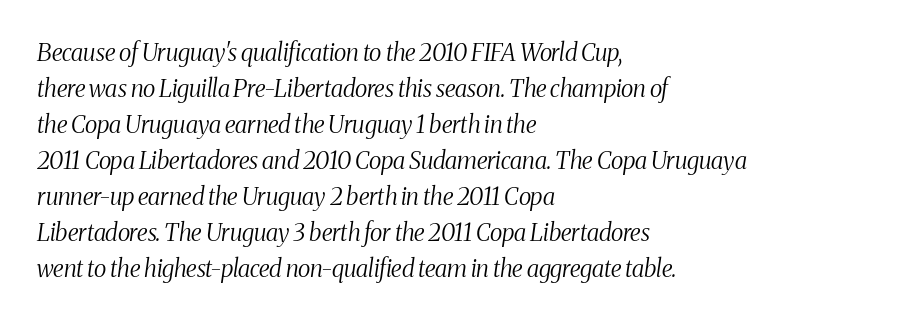
A typesetter would mark this as italic. Leading matches the norm, producing a regular column. Letters have the restrained weight of plain body copy at most. Words appear dense and cohesive because spacing is normal. The words here are not underlined.
